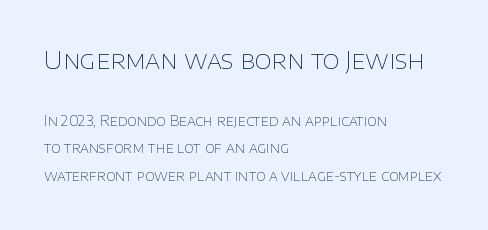
{"italic": "no", "bold": "no", "underline": "no", "align": "left", "line_spacing": "loose", "line_spacing_ratio": 1.98, "letter_spacing": "normal", "letter_spacing_em": 0.0, "larger_block": "first", "size_ratio": 1.71, "glyph_px": 24}
